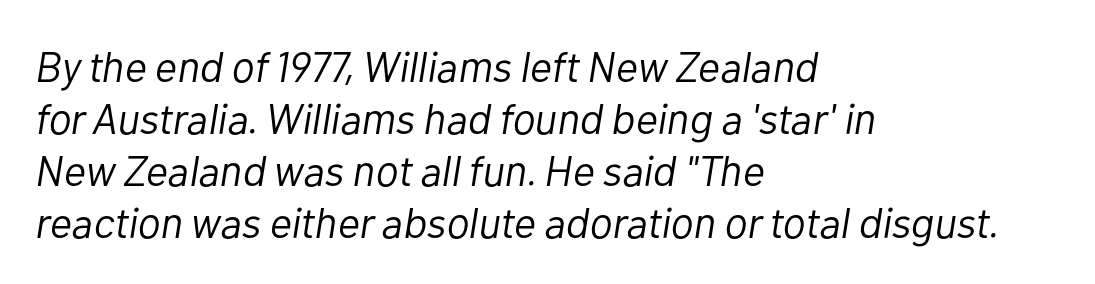
Varying glyph widths throughout — classic text-font behaviour. Bare-footed words on every line. Posture: slanted. Casual observation: everything's shoved over to the left. Unbolded letterforms with no extra heft.
